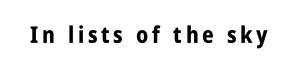
{"italic": "no", "bold": "yes", "underline": "no", "glyph_px": 23}
